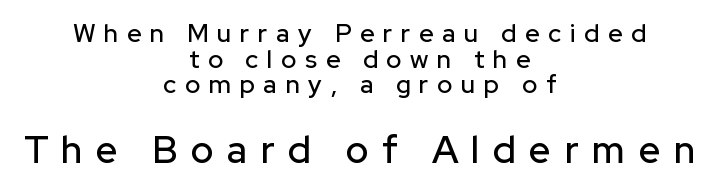
The image shows 38 px sans-serif type, upright; set centered, tight line spacing (1.03x), unusually wide letter spacing (+0.35 em), not underlined; the second (bottom) block is 1.52x larger; low stroke contrast and a medium x-height.
